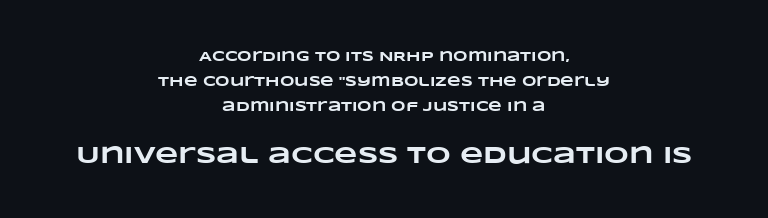
The image shows 24 px bold type; set centered, line spacing 1.77x, normal letter spacing, not underlined; the second (bottom) block is 1.71x larger.
